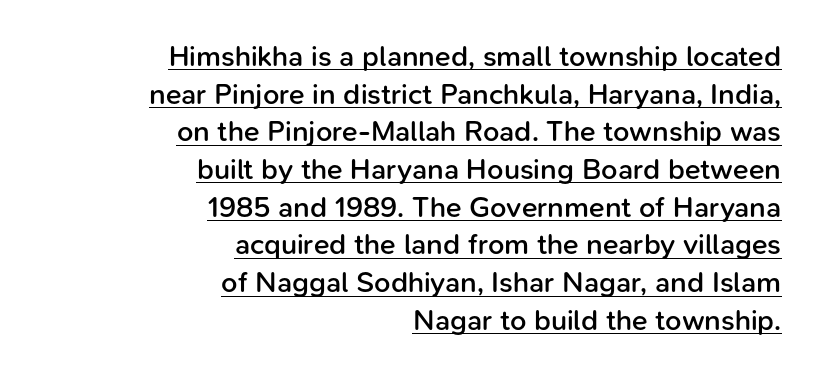
Q: Is the text bold? A: Semi-bold.
Q: Is the text italic (slanted)? A: No, it is upright.
Q: Is the typeface a serif or a sans-serif typeface? A: Sans-serif.
Q: Is the text underlined? A: Yes.
Q: How is the paragraph aligned? A: Right-aligned.
Q: Is the spacing between letters normal or unusually wide? A: Normal.
Q: Is the spacing between lines tight, normal or loose? A: Normal.
Q: Width (condensed, normal, or wide)? A: Normal.
Q: Stroke contrast? A: Low.
Q: x-height? A: Medium.
Q: Monospaced? A: No.
